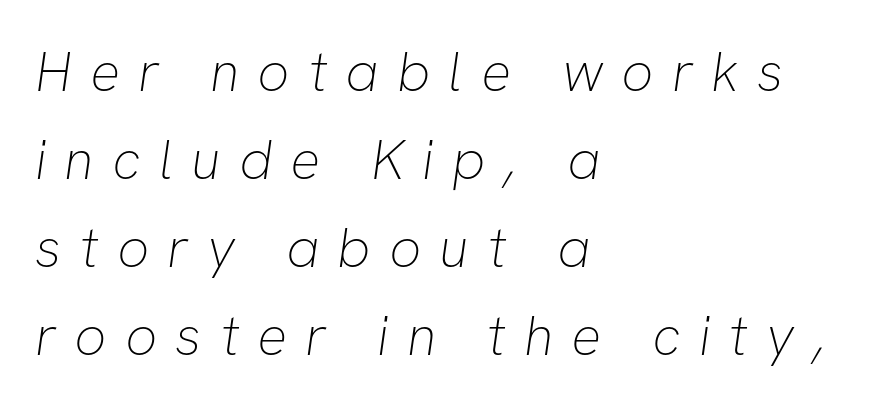
Decoration check: the copy has no underline. Typeset ragged right — the left edge is the straight one. Display-style spreading of the glyphs; the letterfit is very open. Varying glyph widths throughout — classic text-font behaviour.
